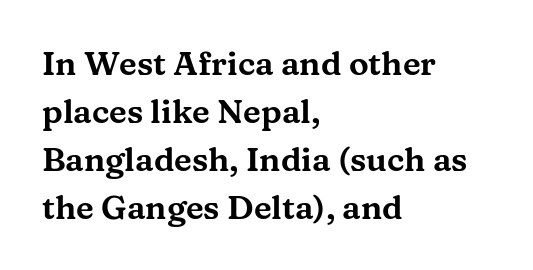
Any mark beneath the type? The region is blank. Compared with typical body copy, the letter spacing here is the same. Baseline-to-baseline distance is the conventional proportion of letter height. The type sits square on the baseline with zero lean.
